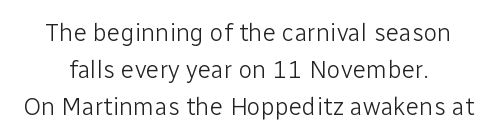
{"italic": "no", "bold": "no", "underline": "no", "align": "center", "line_spacing": "normal", "line_spacing_ratio": 1.49, "letter_spacing": "normal", "letter_spacing_em": 0.0, "glyph_px": 25}
